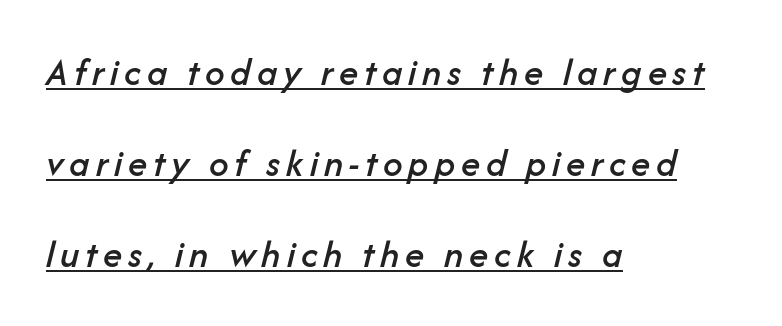
Q: Is the text italic (slanted)? A: Yes, it leans right by about 14 degrees.
Q: Is the text underlined? A: Yes.
Q: How is the paragraph aligned? A: Left-aligned.
Q: Is the spacing between lines tight, normal or loose? A: Loose.
Q: Width (condensed, normal, or wide)? A: Normal.
Q: Stroke contrast? A: Low.
Q: x-height? A: Medium.
Q: Monospaced? A: No.
